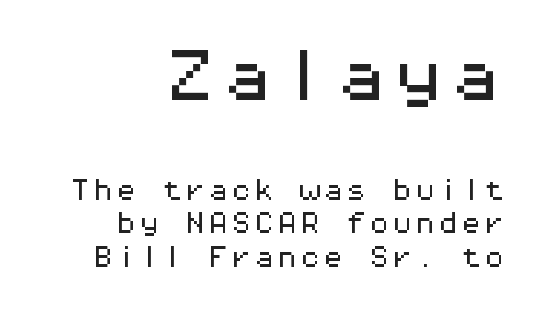
The image shows 57 px wide sans-serif type, upright, monospaced; set normal line spacing (1.46x), normal letter spacing, not underlined; the first (top) block is 2.48x larger; medium stroke contrast and a medium x-height.
